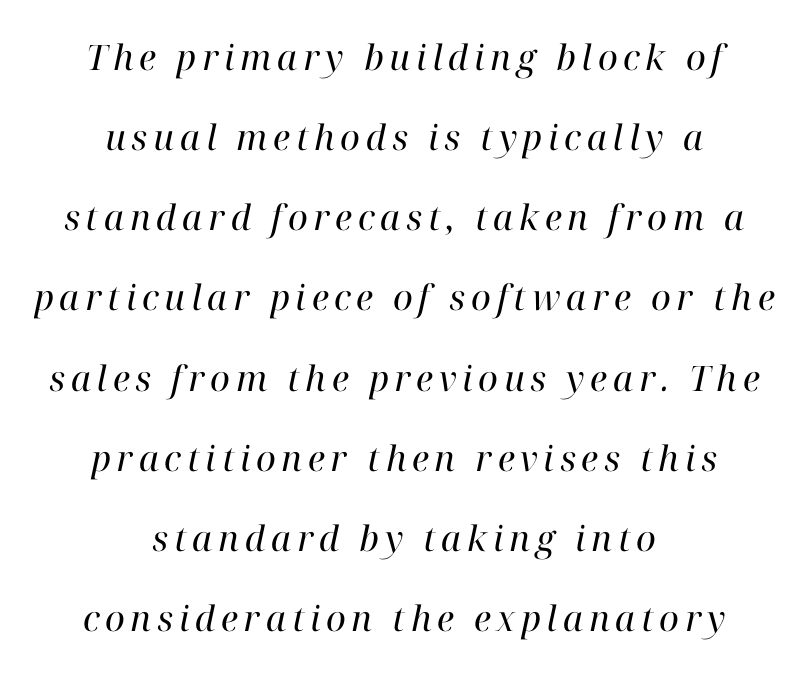
{"serif": "yes", "italic": "yes", "lean": "right", "slant_degrees": 12, "bold": "no", "weight": "regular", "width": "normal", "stroke_contrast": "high", "x_height": "medium", "monospaced": "no", "underline": "no", "align": "center", "line_spacing": "loose", "line_spacing_ratio": 2.29, "glyph_px": 35}
